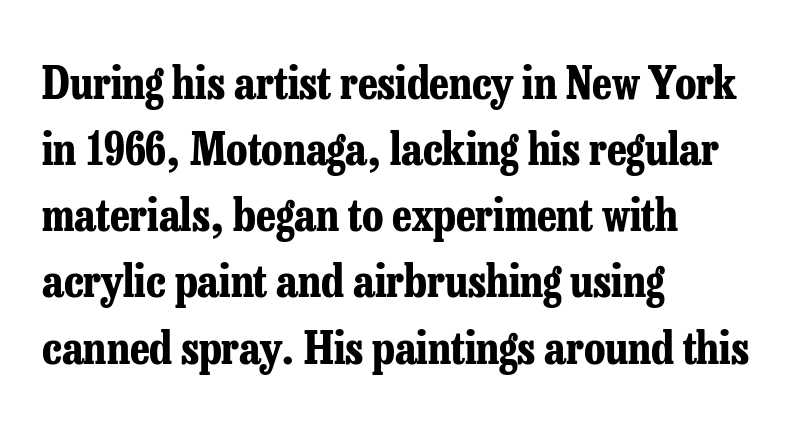
The image shows 45 px bold, condensed serif type, upright; set left-aligned, normal line spacing (1.47x), normal letter spacing, not underlined; low stroke contrast and a medium x-height.
